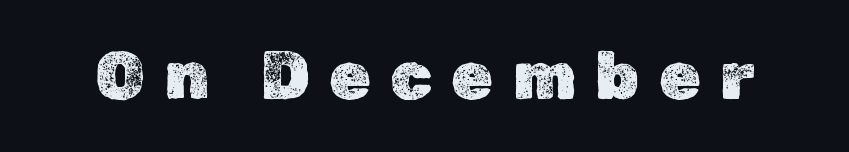
{"italic": "no", "width": "normal", "x_height": "medium", "monospaced": "no", "underline": "no", "letter_spacing": "wide", "letter_spacing_em": 0.29, "glyph_px": 67}
